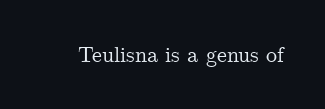
{"italic": "no", "underline": "no", "letter_spacing": "normal", "letter_spacing_em": 0.0, "glyph_px": 22}
